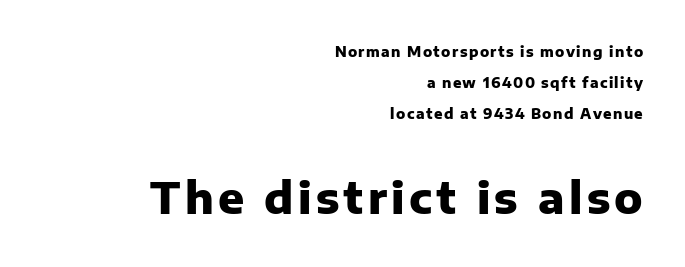
The image shows 43 px heavy sans-serif type, upright; set right-aligned, loose line spacing (2.21x), not underlined; the second (bottom) block is 3.07x larger; low stroke contrast and a medium x-height.
